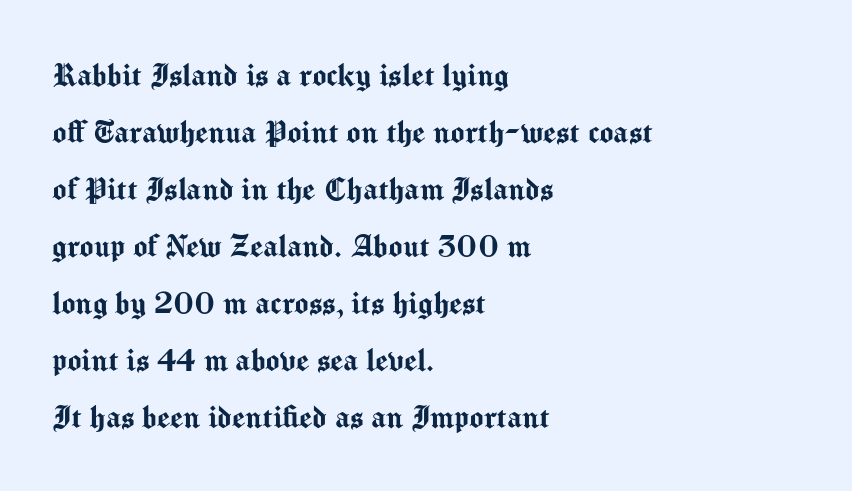
A typesetter would call this zero additional tracking. Varying glyph widths throughout — classic text-font behaviour. Underlining? Definitely not there. Nope, not italic — everything's standing straight.
